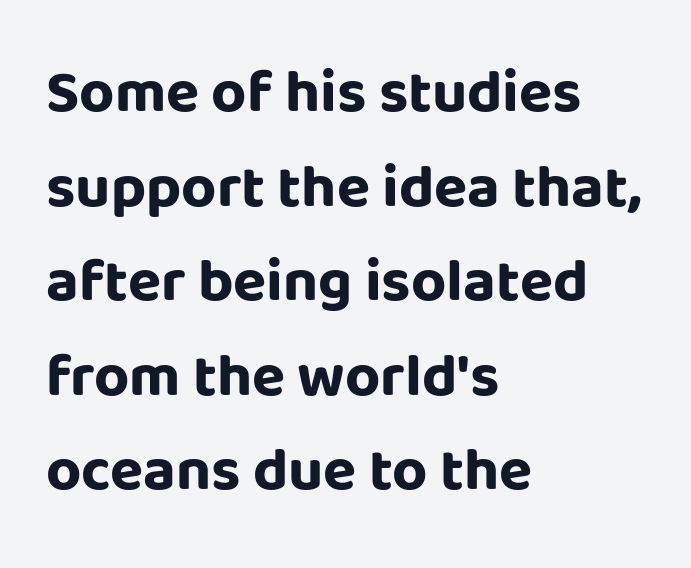
Beneath every word, the page is bare. Leftover space on each line is placed entirely after the last word. Regular leading. Serif or sans? Sans — the stroke terminals are bare. Each glyph is drawn with heavy, bold strokes.
